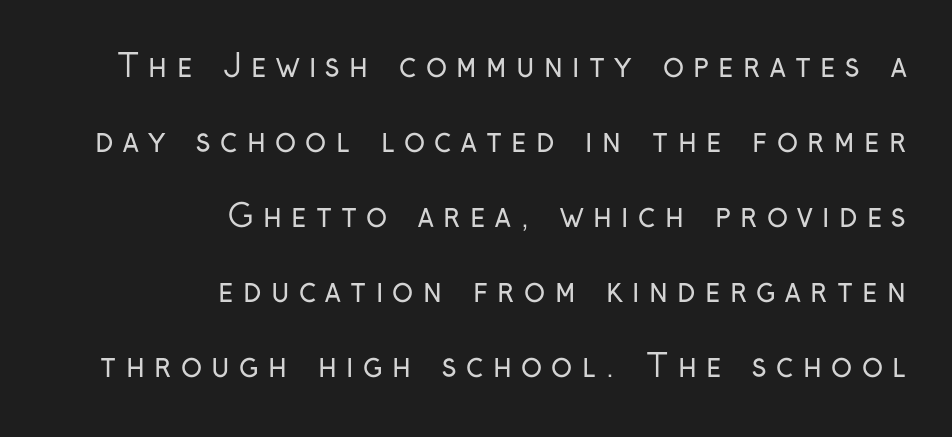
Q: Is the text bold? A: No.
Q: Is the text italic (slanted)? A: No, it is upright.
Q: Is the typeface a serif or a sans-serif typeface? A: Sans-serif.
Q: Is the text underlined? A: No.
Q: How is the paragraph aligned? A: Right-aligned.
Q: Is the spacing between letters normal or unusually wide? A: Unusually wide.
Q: Is the spacing between lines tight, normal or loose? A: Loose.
Q: Width (condensed, normal, or wide)? A: Condensed.
Q: Stroke contrast? A: Low.
Q: x-height? A: Medium.
Q: Monospaced? A: No.
